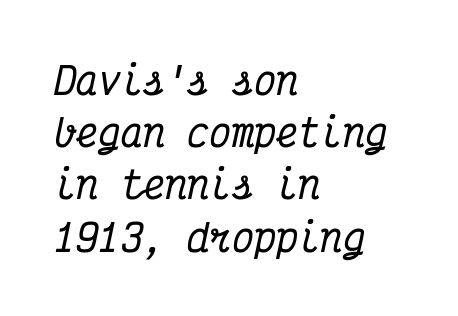
{"serif": "yes", "italic": "yes", "lean": "right", "slant_degrees": 12, "width": "condensed", "stroke_contrast": "medium", "x_height": "medium", "monospaced": "yes", "underline": "no", "align": "left", "line_spacing": "normal", "line_spacing_ratio": 1.41, "letter_spacing": "normal", "letter_spacing_em": 0.0, "glyph_px": 37}
